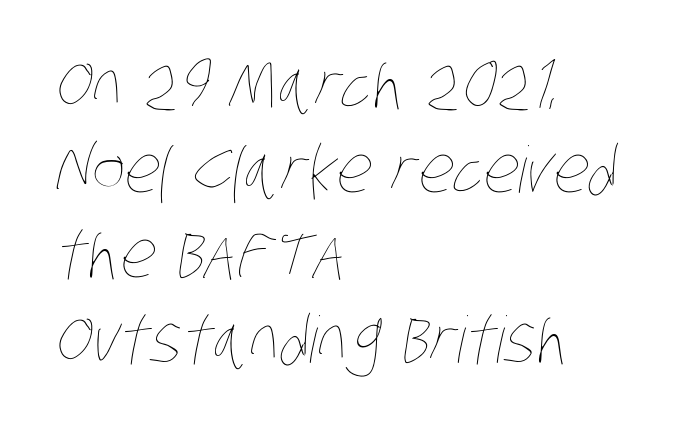
Q: Is the text bold? A: No.
Q: Is the text underlined? A: No.
Q: How is the paragraph aligned? A: Left-aligned.
Q: Is the spacing between letters normal or unusually wide? A: Normal.
Q: Is the spacing between lines tight, normal or loose? A: Normal.
Q: Width (condensed, normal, or wide)? A: Condensed.
Q: Stroke contrast? A: Low.
Q: x-height? A: Large.
Q: Monospaced? A: No.
